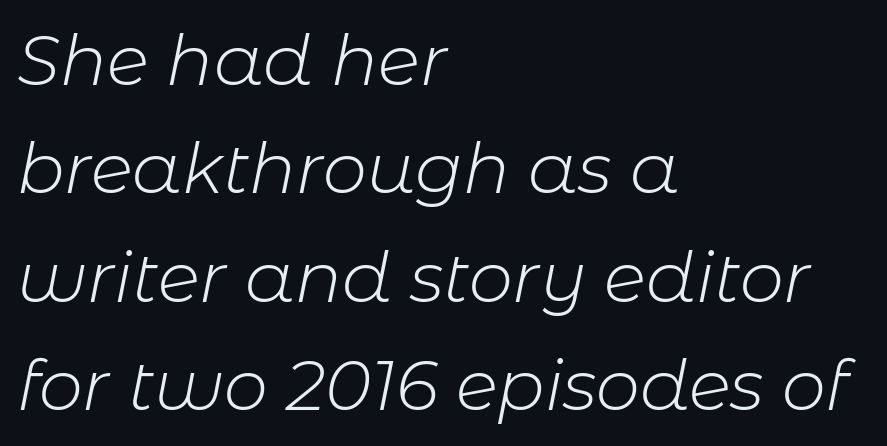
The image shows 70 px light type, italic (leaning right); set left-aligned, normal line spacing (1.55x), normal letter spacing, not underlined; low stroke contrast and a medium x-height.
